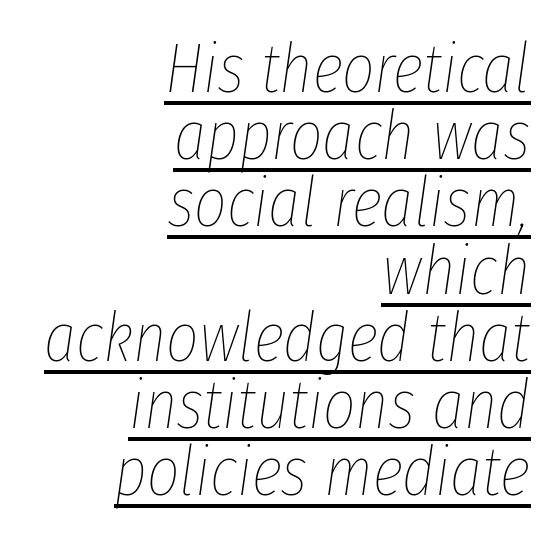
The image shows 70 px thin, condensed type, italic (leaning right); set right-aligned, tight line spacing (0.96x), normal letter spacing, underlined; low stroke contrast and a medium x-height.
